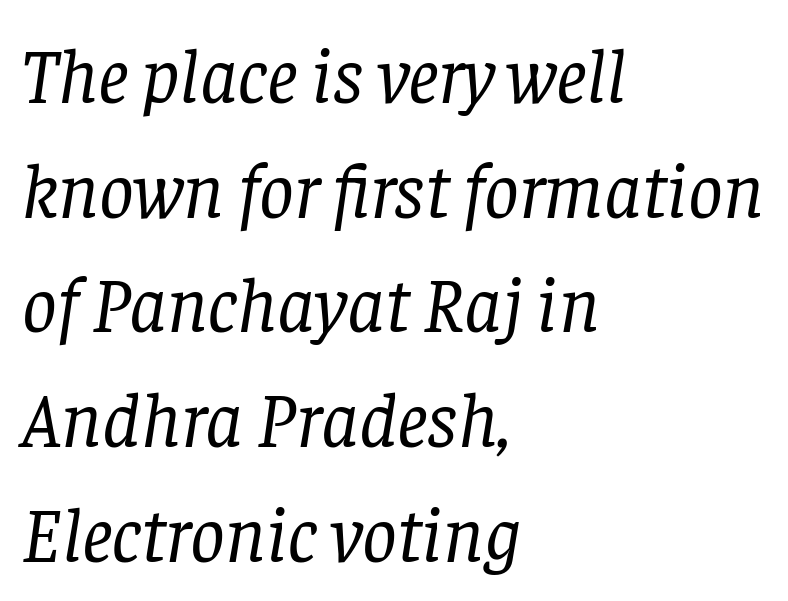
{"serif": "yes", "italic": "yes", "lean": "right", "slant_degrees": 8, "bold": "no", "weight": "regular", "width": "normal", "stroke_contrast": "low", "x_height": "large", "monospaced": "no", "underline": "no", "align": "left", "line_spacing": "normal", "line_spacing_ratio": 1.49, "letter_spacing": "normal", "letter_spacing_em": 0.0, "glyph_px": 77}
